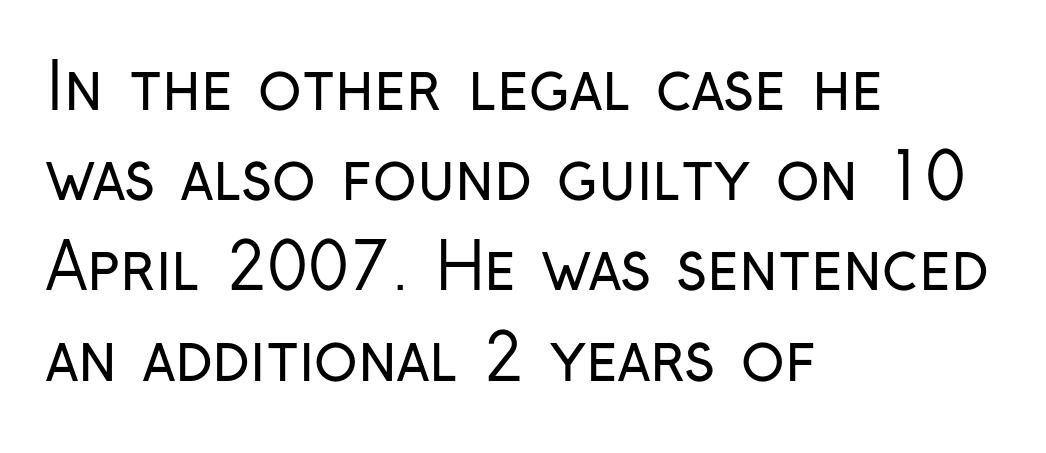
{"serif": "no", "italic": "no", "bold": "no", "weight": "regular", "width": "condensed", "stroke_contrast": "low", "x_height": "medium", "monospaced": "no", "underline": "no", "align": "left", "line_spacing": "normal", "line_spacing_ratio": 1.41, "letter_spacing": "normal", "letter_spacing_em": 0.0, "glyph_px": 64}
